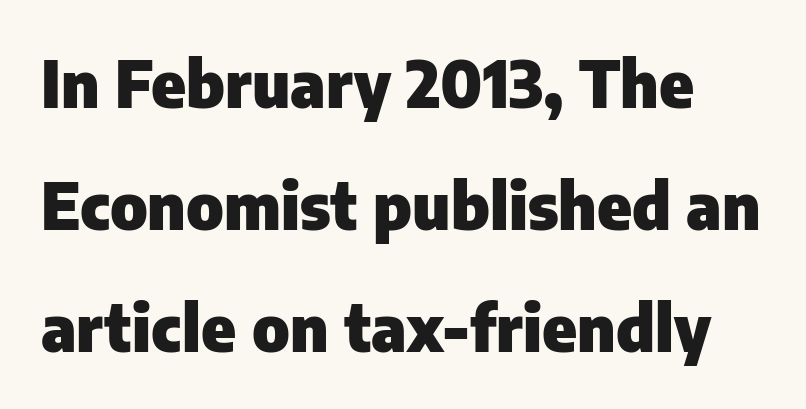
The image shows 65 px heavy sans-serif type, upright; set line spacing 1.88x, normal letter spacing, not underlined; low stroke contrast and a medium x-height.
